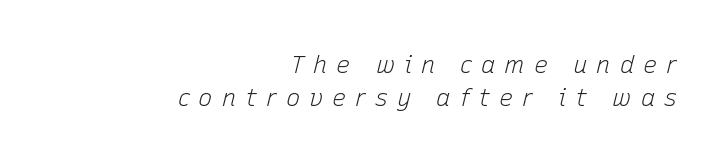
Q: Is the text bold? A: No.
Q: Is the text italic (slanted)? A: Yes, it leans right by about 15 degrees.
Q: Is the text underlined? A: No.
Q: How is the paragraph aligned? A: Right-aligned.
Q: Is the spacing between letters normal or unusually wide? A: Unusually wide.
Q: Is the spacing between lines tight, normal or loose? A: Normal.
